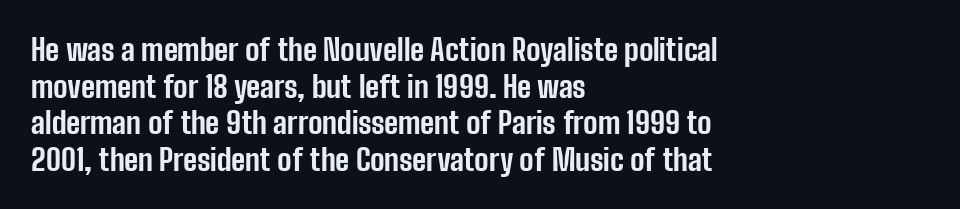
{"serif": "no", "italic": "no", "bold": "yes", "weight": "bold", "width": "condensed", "stroke_contrast": "low", "x_height": "medium", "monospaced": "no", "underline": "no", "align": "left", "line_spacing_ratio": 1.22, "letter_spacing": "normal", "letter_spacing_em": 0.0, "glyph_px": 30}
